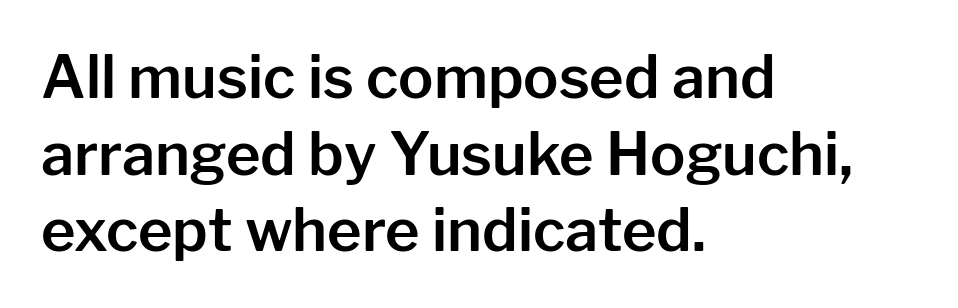
{"serif": "no", "italic": "no", "width": "normal", "stroke_contrast": "low", "x_height": "medium", "monospaced": "no", "underline": "no", "align": "left", "line_spacing": "normal", "line_spacing_ratio": 1.3, "letter_spacing": "normal", "letter_spacing_em": 0.0, "glyph_px": 59}
